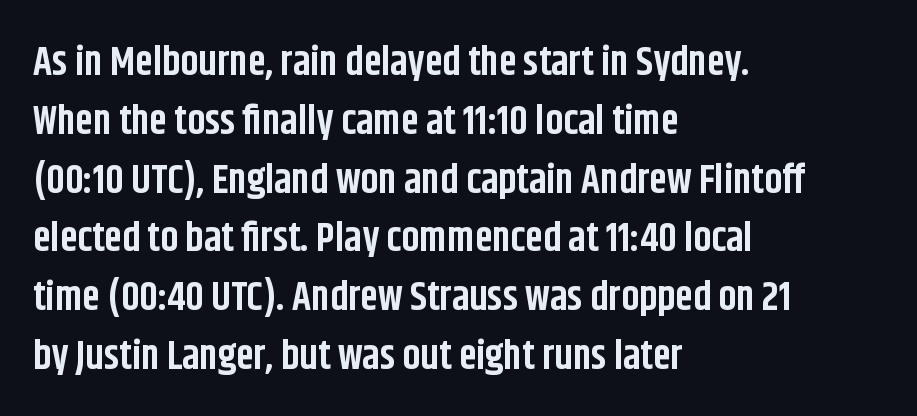
Q: Is the text bold? A: Yes.
Q: Is the text italic (slanted)? A: No, it is upright.
Q: Is the typeface a serif or a sans-serif typeface? A: Sans-serif.
Q: Is the text underlined? A: No.
Q: How is the paragraph aligned? A: Left-aligned.
Q: Is the spacing between letters normal or unusually wide? A: Normal.
Q: Is the spacing between lines tight, normal or loose? A: Normal.
Q: Width (condensed, normal, or wide)? A: Condensed.
Q: Stroke contrast? A: Low.
Q: x-height? A: Large.
Q: Monospaced? A: No.
